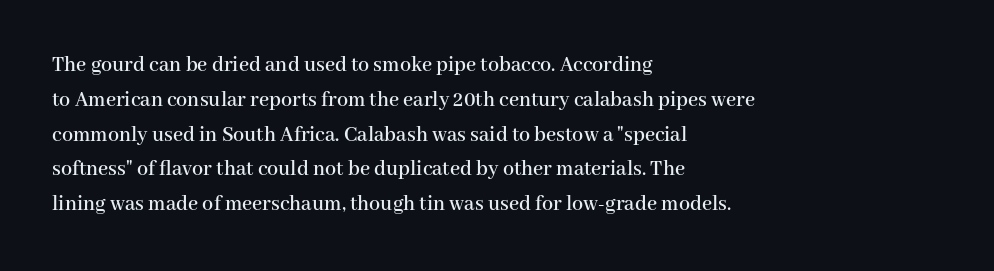
The image shows 22 px text type, upright; set left-aligned, normal line spacing (1.58x), normal letter spacing, not underlined.
